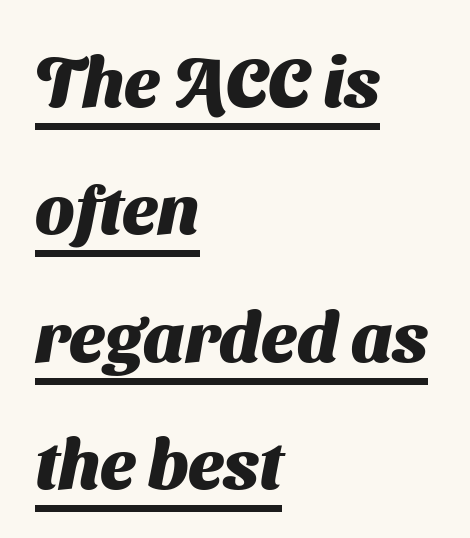
{"serif": "no", "bold": "yes", "weight": "heavy", "width": "normal", "stroke_contrast": "medium", "x_height": "medium", "monospaced": "no", "underline": "yes", "align": "left", "line_spacing_ratio": 1.82, "letter_spacing": "normal", "letter_spacing_em": 0.0, "glyph_px": 70}
